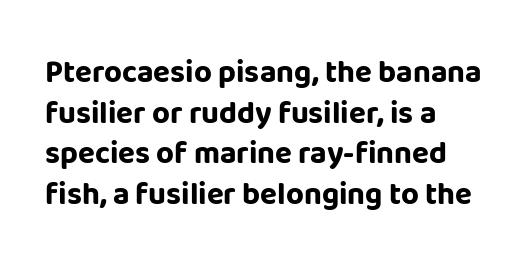
The image shows 31 px bold sans-serif type, upright; set left-aligned, normal line spacing (1.31x), normal letter spacing, not underlined; low stroke contrast and a large x-height.
